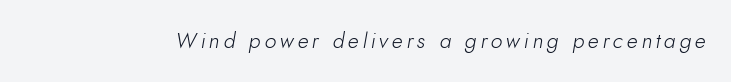
The image shows 21 px text type, italic (leaning right); set not underlined.
